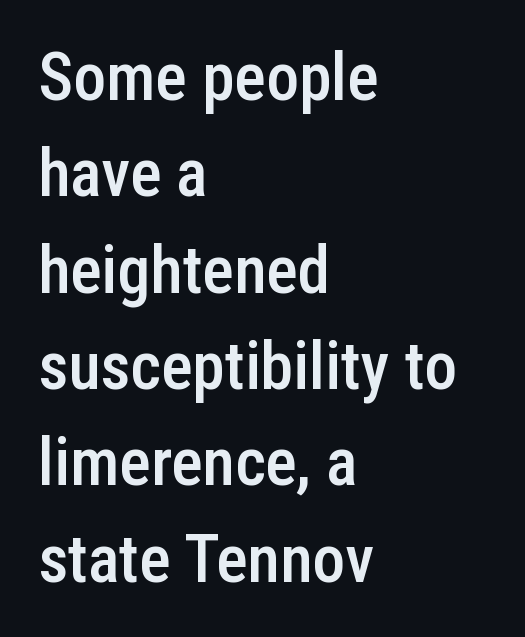
The image shows 66 px semibold, condensed sans-serif type, upright; set left-aligned, normal line spacing (1.46x), normal letter spacing, not underlined; low stroke contrast and a medium x-height.
